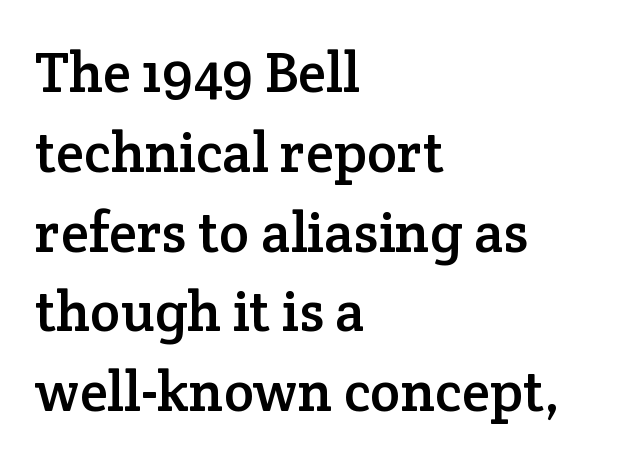
The letters stand upright; this is a roman face. The strip under each line holds only bare page. If you drew a ruler down the left edge, every line would touch it. Inter-character spacing is left at the font's built-in metrics. Unlike a clean sans, this face finishes its strokes with serifs.
